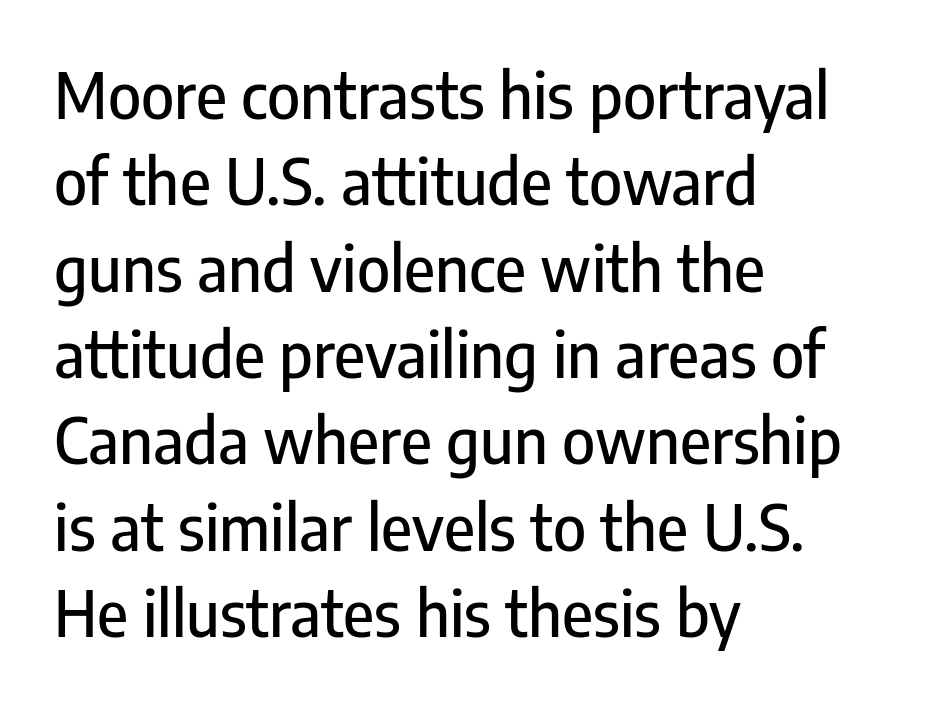
These lines keep a tight, regular rhythm from letter to letter. A typesetter would call this proportional, since set widths differ per character. The area under the type is left untouched. Typographically, this falls in the sans-serif category.
